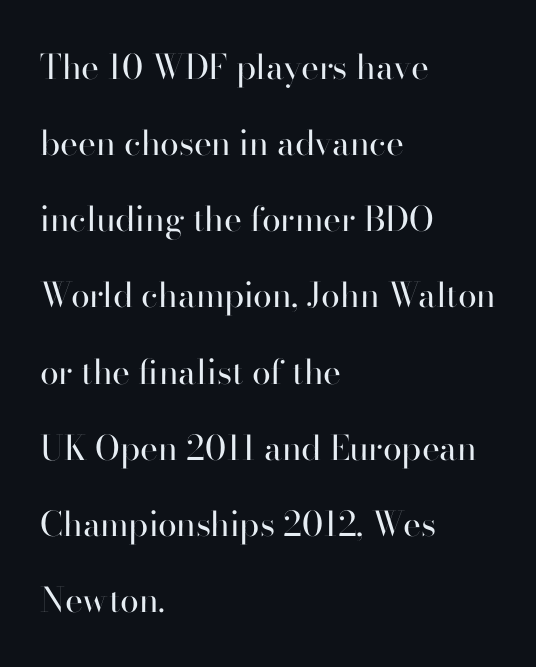
{"serif": "no", "italic": "no", "bold": "no", "weight": "regular", "width": "normal", "stroke_contrast": "high", "x_height": "small", "monospaced": "no", "underline": "no", "align": "left", "line_spacing": "loose", "line_spacing_ratio": 2.24, "letter_spacing": "normal", "letter_spacing_em": 0.0, "glyph_px": 34}
